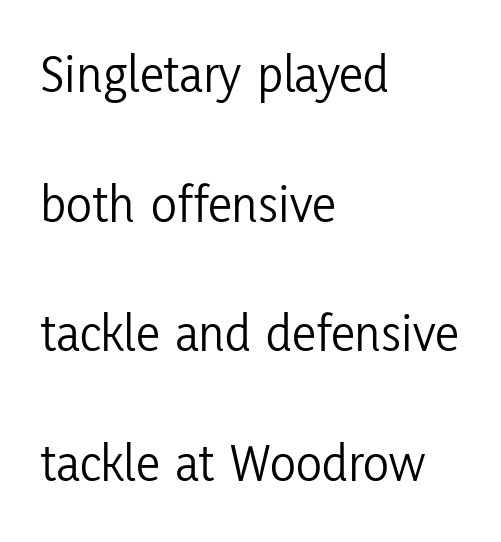
Q: Is the text bold? A: No.
Q: Is the text italic (slanted)? A: No, it is upright.
Q: Is the typeface a serif or a sans-serif typeface? A: Sans-serif.
Q: Is the text underlined? A: No.
Q: How is the paragraph aligned? A: Left-aligned.
Q: Is the spacing between letters normal or unusually wide? A: Normal.
Q: Is the spacing between lines tight, normal or loose? A: Loose.
Q: Width (condensed, normal, or wide)? A: Condensed.
Q: Stroke contrast? A: Low.
Q: x-height? A: Medium.
Q: Monospaced? A: No.
